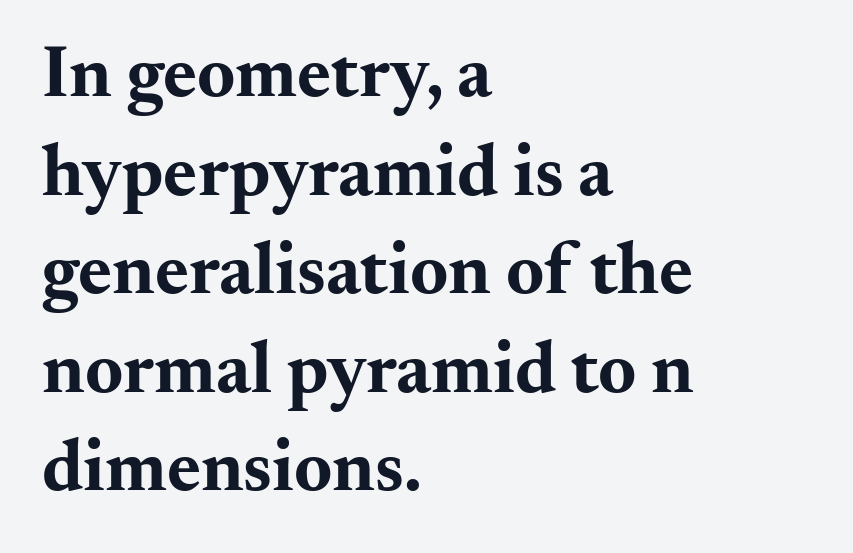
Short and long lines alike share a common starting point at left. Has an underline been added? It has not. Its strokes are broad and dark, the hallmark of bold type. Each word holds together tightly as a unit, with standard inter-letter gaps.
